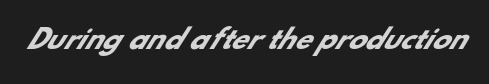
{"bold": "yes", "underline": "no", "letter_spacing": "normal", "letter_spacing_em": 0.0, "glyph_px": 26}
